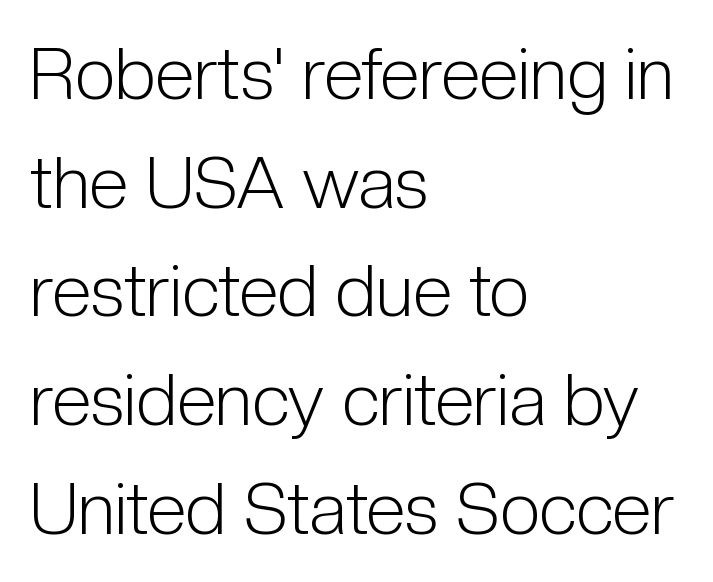
The image shows 72 px light, condensed sans-serif type, upright; set left-aligned, normal line spacing (1.51x), normal letter spacing, not underlined; low stroke contrast and a medium x-height.
